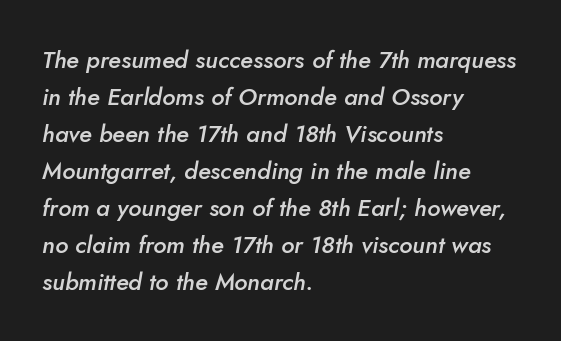
{"italic": "yes", "lean": "right", "slant_degrees": 5, "bold": "semi", "underline": "no", "align": "left", "line_spacing": "normal", "line_spacing_ratio": 1.54, "letter_spacing": "normal", "letter_spacing_em": 0.0, "glyph_px": 24}
